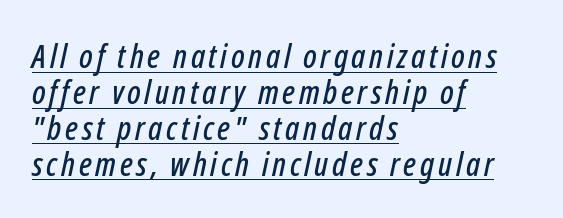
{"italic": "yes", "lean": "right", "slant_degrees": 12, "width": "condensed", "stroke_contrast": "low", "x_height": "medium", "monospaced": "no", "underline": "yes", "align": "left", "line_spacing": "tight", "line_spacing_ratio": 1.09, "glyph_px": 33}
